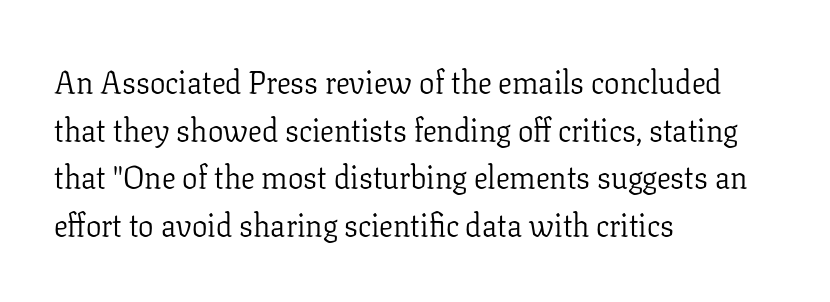
The image shows 31 px light serif type, upright; set left-aligned, normal line spacing (1.54x), normal letter spacing, not underlined; low stroke contrast and a medium x-height.
